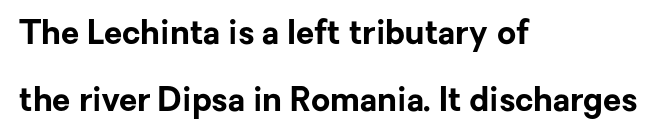
Q: Is the text bold? A: Yes.
Q: Is the text italic (slanted)? A: No, it is upright.
Q: Is the typeface a serif or a sans-serif typeface? A: Sans-serif.
Q: Is the text underlined? A: No.
Q: How is the paragraph aligned? A: Left-aligned.
Q: Is the spacing between letters normal or unusually wide? A: Normal.
Q: Is the spacing between lines tight, normal or loose? A: Loose.
Q: Width (condensed, normal, or wide)? A: Normal.
Q: Stroke contrast? A: Low.
Q: x-height? A: Medium.
Q: Monospaced? A: No.
